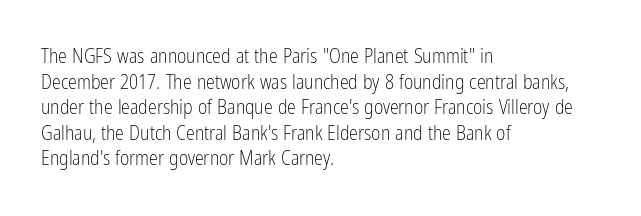
Q: Is the text bold? A: No.
Q: Is the text italic (slanted)? A: No, it is upright.
Q: Is the text underlined? A: No.
Q: How is the paragraph aligned? A: Left-aligned.
Q: Is the spacing between letters normal or unusually wide? A: Normal.
Q: Is the spacing between lines tight, normal or loose? A: Normal.
